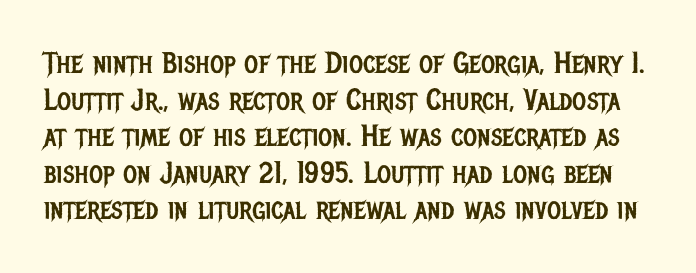
Q: Is the text bold? A: No.
Q: Is the text italic (slanted)? A: No, it is upright.
Q: Is the typeface a serif or a sans-serif typeface? A: Sans-serif.
Q: Is the text underlined? A: No.
Q: Is the spacing between letters normal or unusually wide? A: Normal.
Q: Width (condensed, normal, or wide)? A: Condensed.
Q: Stroke contrast? A: Low.
Q: x-height? A: Large.
Q: Monospaced? A: No.
